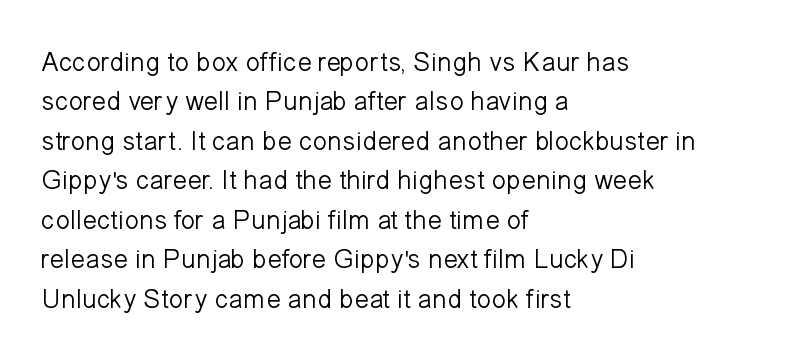
{"italic": "no", "bold": "no", "underline": "no", "align": "left", "line_spacing": "normal", "line_spacing_ratio": 1.46, "letter_spacing": "normal", "letter_spacing_em": 0.0, "glyph_px": 27}
